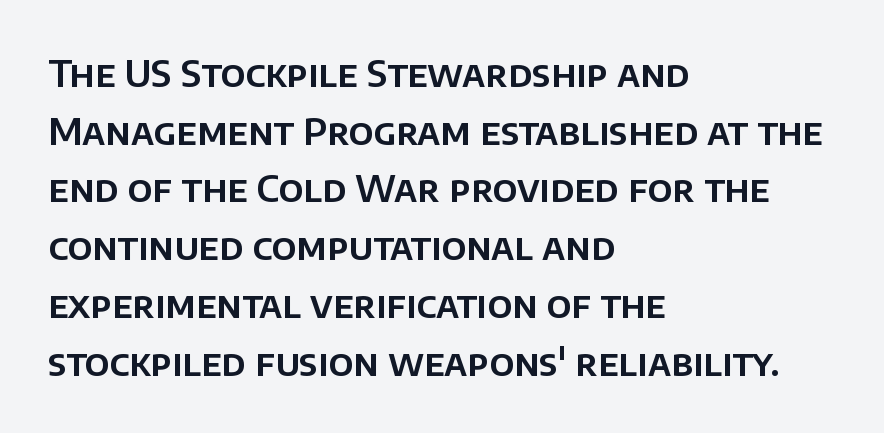
Q: Is the text italic (slanted)? A: No, it is upright.
Q: Is the typeface a serif or a sans-serif typeface? A: Sans-serif.
Q: Is the text underlined? A: No.
Q: How is the paragraph aligned? A: Left-aligned.
Q: Is the spacing between letters normal or unusually wide? A: Normal.
Q: Is the spacing between lines tight, normal or loose? A: Normal.
Q: Width (condensed, normal, or wide)? A: Normal.
Q: Stroke contrast? A: Low.
Q: x-height? A: Large.
Q: Monospaced? A: No.
